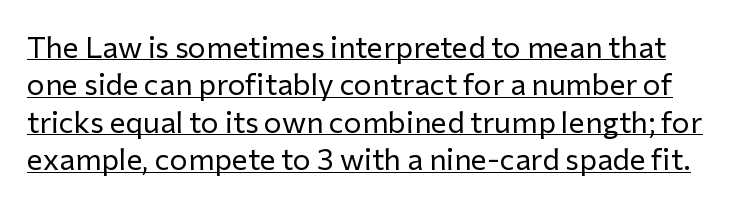
{"serif": "no", "italic": "no", "bold": "no", "weight": "regular", "width": "normal", "stroke_contrast": "low", "x_height": "medium", "monospaced": "no", "underline": "yes", "line_spacing": "normal", "line_spacing_ratio": 1.25, "letter_spacing": "normal", "letter_spacing_em": 0.0, "glyph_px": 30}
